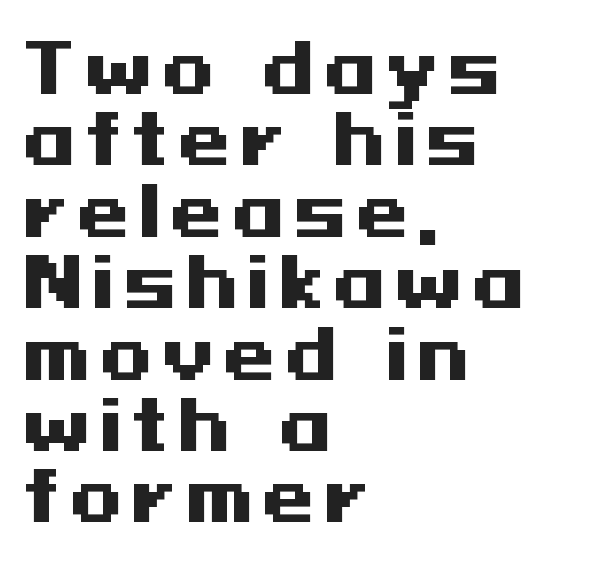
{"serif": "no", "italic": "no", "bold": "yes", "weight": "heavy", "width": "wide", "stroke_contrast": "medium", "x_height": "medium", "underline": "no", "align": "left", "line_spacing": "tight", "line_spacing_ratio": 1.05, "glyph_px": 68}
